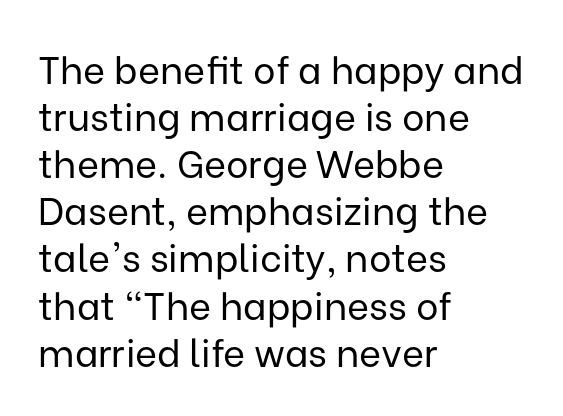
Q: Is the text bold? A: No.
Q: Is the text italic (slanted)? A: No, it is upright.
Q: Is the typeface a serif or a sans-serif typeface? A: Sans-serif.
Q: Is the text underlined? A: No.
Q: How is the paragraph aligned? A: Left-aligned.
Q: Is the spacing between letters normal or unusually wide? A: Normal.
Q: Width (condensed, normal, or wide)? A: Normal.
Q: Stroke contrast? A: Low.
Q: x-height? A: Medium.
Q: Monospaced? A: No.
